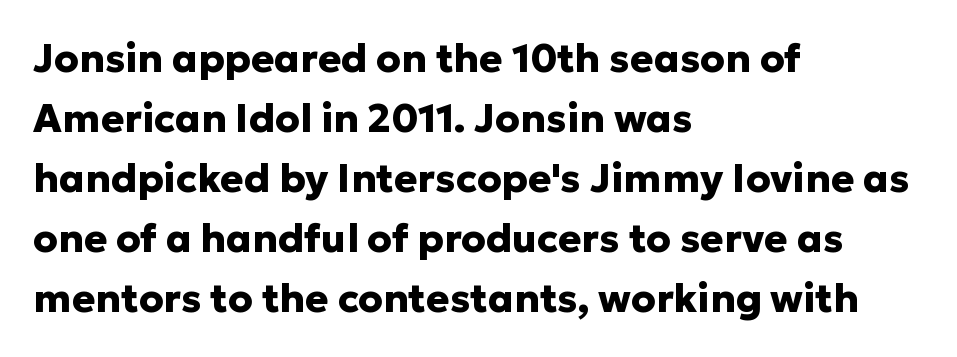
The image shows 39 px heavy sans-serif type, upright; set left-aligned, normal line spacing (1.54x), normal letter spacing, not underlined; low stroke contrast and a medium x-height.
